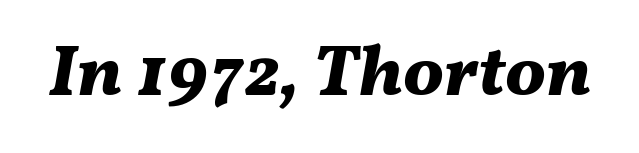
The image shows 72 px bold type, italic (leaning right); set normal letter spacing, not underlined; medium stroke contrast and a medium x-height.
